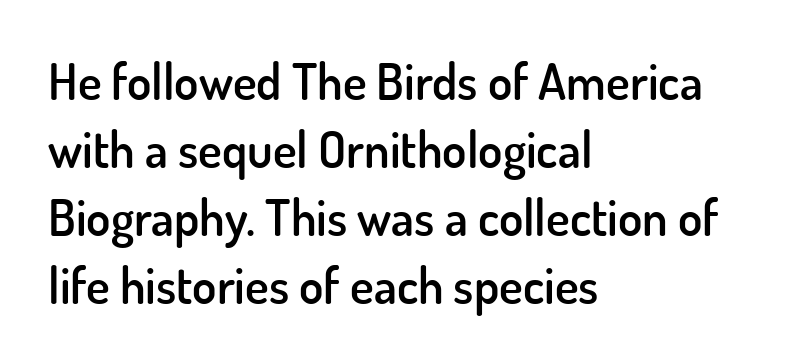
{"serif": "no", "italic": "no", "bold": "semi", "weight": "semibold", "width": "normal", "stroke_contrast": "low", "x_height": "small", "monospaced": "no", "underline": "no", "align": "left", "line_spacing": "normal", "line_spacing_ratio": 1.36, "letter_spacing": "normal", "letter_spacing_em": 0.0, "glyph_px": 50}
